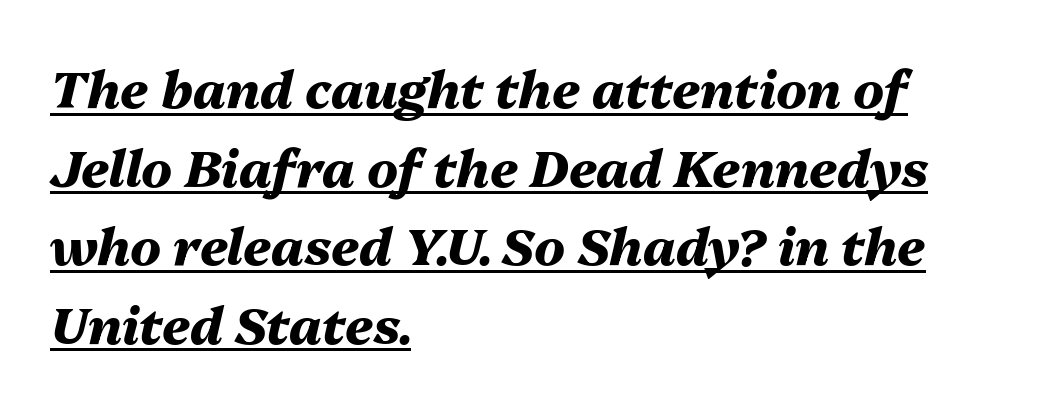
Q: Is the text bold? A: Yes.
Q: Is the text italic (slanted)? A: Yes, it leans right by about 13 degrees.
Q: Is the text underlined? A: Yes.
Q: How is the paragraph aligned? A: Left-aligned.
Q: Is the spacing between letters normal or unusually wide? A: Normal.
Q: Is the spacing between lines tight, normal or loose? A: Normal.
Q: Width (condensed, normal, or wide)? A: Normal.
Q: Stroke contrast? A: Medium.
Q: x-height? A: Medium.
Q: Monospaced? A: No.
